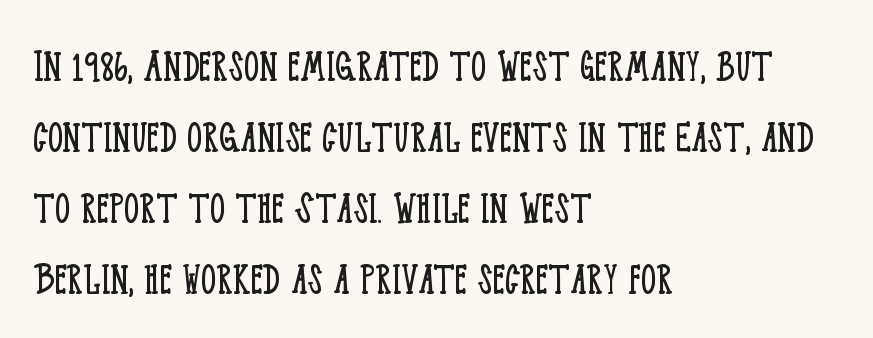
The image shows 48 px light, condensed serif type, upright; set left-aligned, normal line spacing (1.48x), normal letter spacing, not underlined; low stroke contrast and a large x-height.
